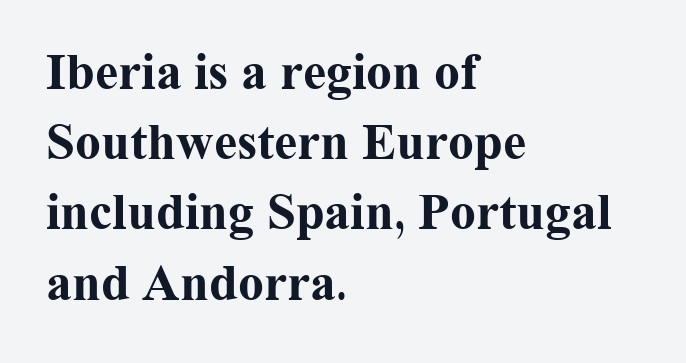
{"serif": "yes", "italic": "no", "bold": "yes", "weight": "bold", "width": "normal", "stroke_contrast": "medium", "x_height": "medium", "monospaced": "no", "underline": "no", "align": "left", "line_spacing": "normal", "line_spacing_ratio": 1.35, "letter_spacing": "normal", "letter_spacing_em": 0.0, "glyph_px": 52}
